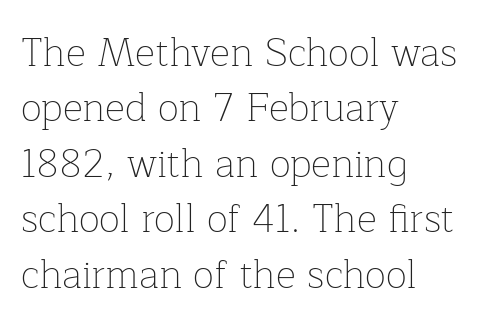
The image shows 39 px thin serif type, upright; set left-aligned, normal line spacing (1.42x), normal letter spacing, not underlined; low stroke contrast and a medium x-height.
